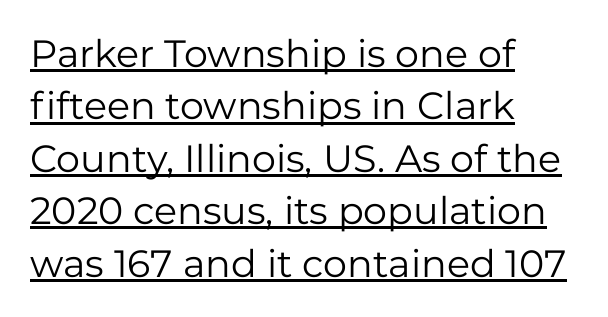
The image shows 38 px regular-weight sans-serif type, upright; set left-aligned, normal line spacing (1.38x), normal letter spacing, underlined; low stroke contrast and a medium x-height.
